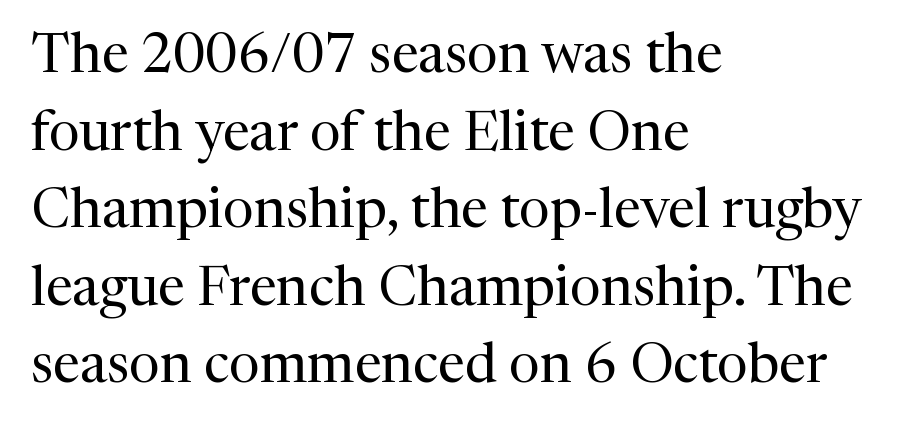
The image shows 55 px regular-weight serif type, upright; set left-aligned, normal line spacing (1.41x), normal letter spacing, not underlined; medium stroke contrast and a medium x-height.
